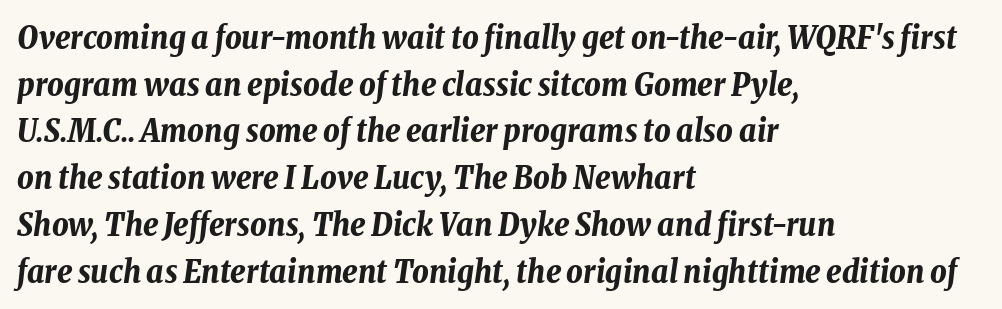
The image shows 32 px bold, condensed type, italic (leaning right); set left-aligned, normal line spacing (1.46x), normal letter spacing, not underlined; low stroke contrast and a medium x-height.
